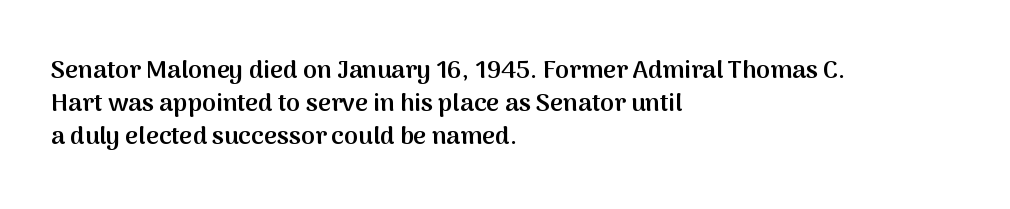
The image shows 25 px text type, upright; set left-aligned, normal line spacing (1.32x), normal letter spacing, not underlined.
